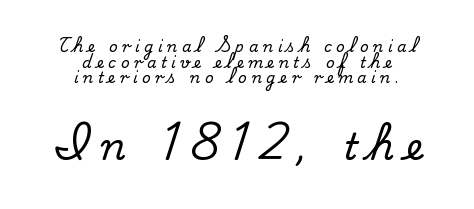
The image shows 37 px serif type; set centered, tight line spacing (1.04x), unusually wide letter spacing (+0.31 em), not underlined; the second (bottom) block is 2.47x larger; medium stroke contrast and a small x-height.
